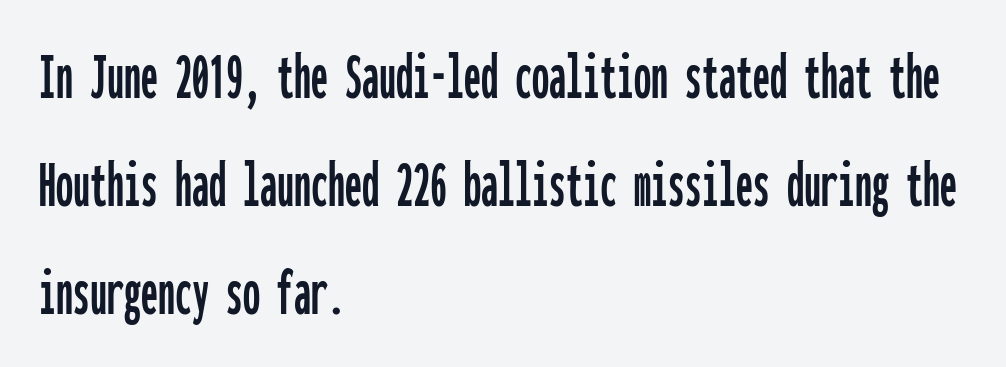
{"serif": "no", "italic": "no", "width": "condensed", "stroke_contrast": "low", "x_height": "medium", "monospaced": "yes", "underline": "no", "align": "left", "line_spacing": "normal", "line_spacing_ratio": 1.59, "letter_spacing": "normal", "letter_spacing_em": 0.0, "glyph_px": 68}
